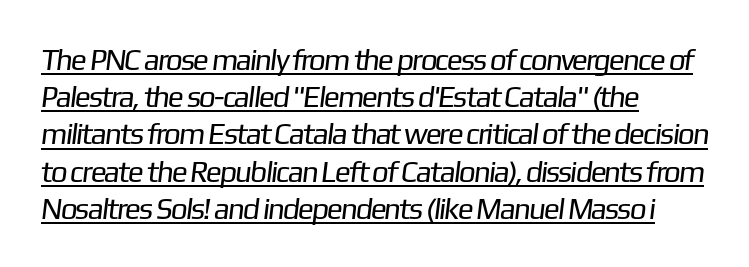
{"serif": "no", "bold": "no", "weight": "regular", "width": "normal", "stroke_contrast": "low", "x_height": "medium", "monospaced": "no", "underline": "yes", "align": "left", "line_spacing_ratio": 1.24, "letter_spacing": "normal", "letter_spacing_em": 0.0, "glyph_px": 30}
